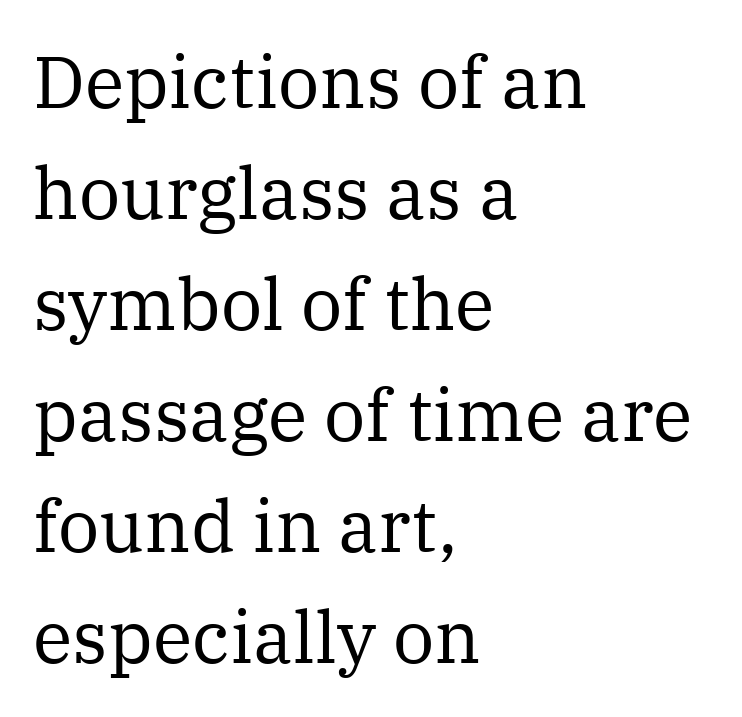
The image shows 73 px regular-weight serif type, upright; set left-aligned, normal line spacing (1.52x), normal letter spacing, not underlined; medium stroke contrast and a medium x-height.
